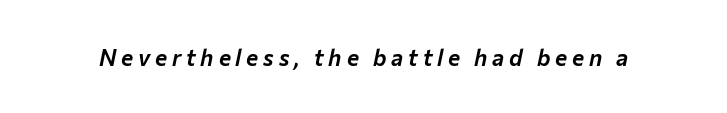
The image shows 23 px text type, italic (leaning right); set unusually wide letter spacing (+0.21 em), not underlined.
